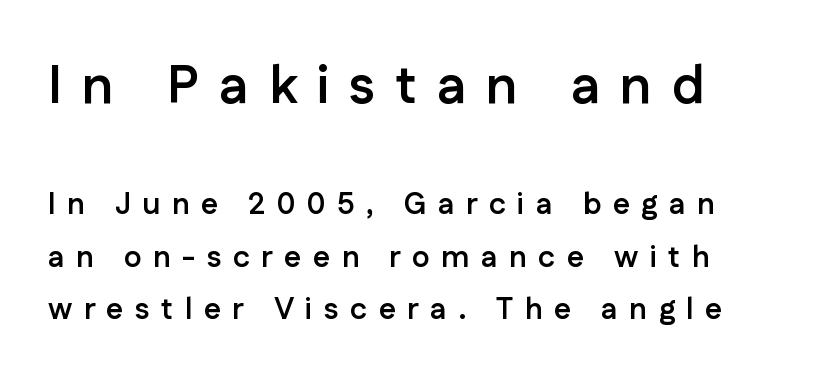
Think of a printed novel: that variable character pitch is what you see here. Top chunk: large. Bottom chunk: small. Posture: vertical. Decoration check: the copy has no underline. Letterform terminals end flat and unadorned throughout the passage. The line texture is sparse and dotted thanks to wide tracking.
